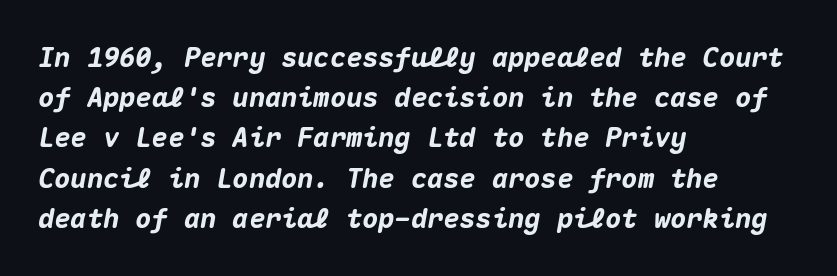
{"italic": "yes", "lean": "right", "slant_degrees": 10, "bold": "yes", "underline": "no", "align": "left", "line_spacing": "normal", "line_spacing_ratio": 1.49, "letter_spacing": "normal", "letter_spacing_em": 0.0, "glyph_px": 27}
